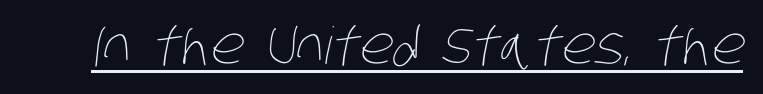
{"bold": "no", "weight": "thin", "width": "condensed", "stroke_contrast": "low", "x_height": "large", "monospaced": "no", "underline": "yes", "letter_spacing": "normal", "letter_spacing_em": 0.0, "glyph_px": 51}
